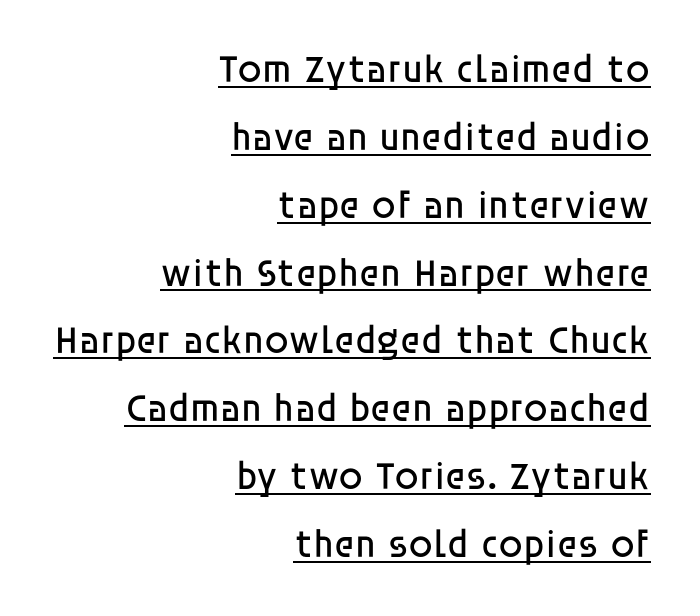
The image shows 39 px regular-weight sans-serif type, upright; set right-aligned, line spacing 1.74x, normal letter spacing, underlined; low stroke contrast and a large x-height.
